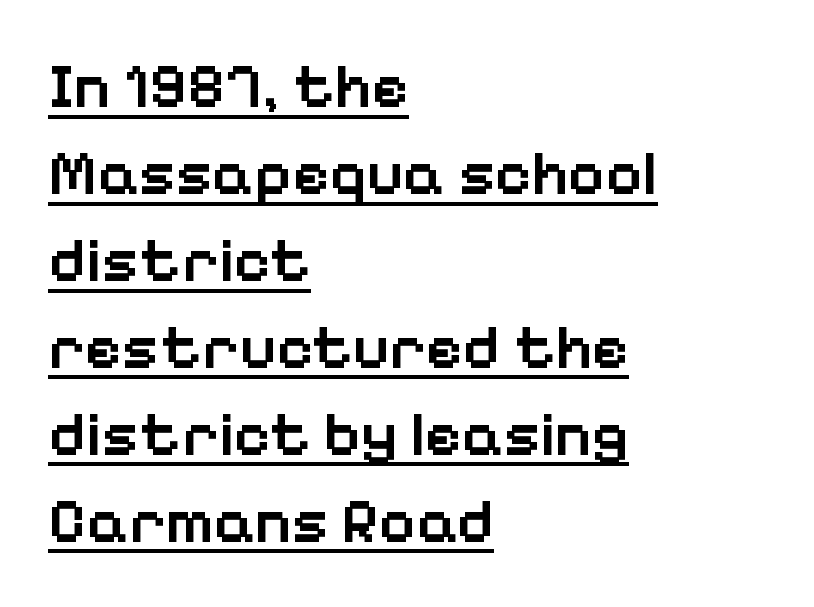
The glyphs are accompanied by a horizontal stroke just below them. This sample has the flowing, uneven cadence of proportional lettering. The font's upright variant was chosen for this text. The rag falls on the right side of this text block. Serifs: no, the terminals of the letterforms are clean.
